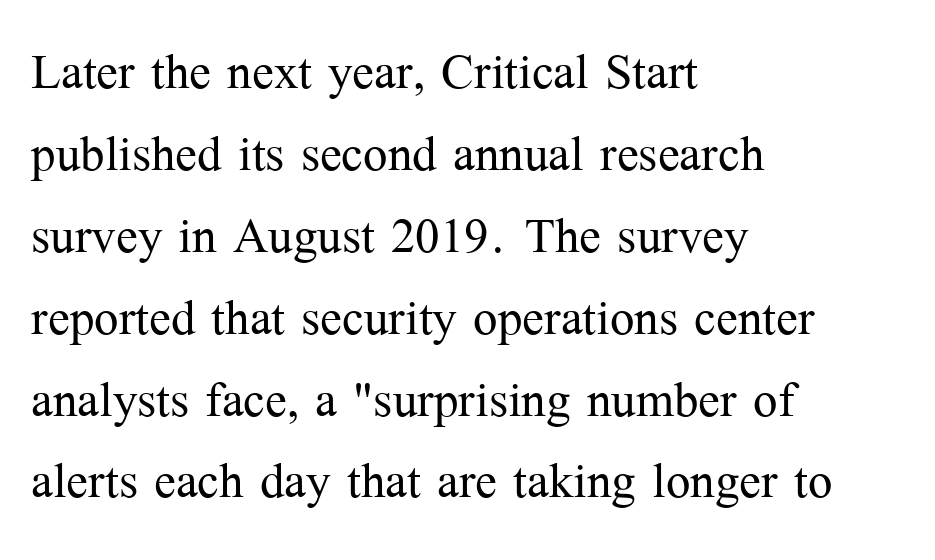
The image shows 65 px light serif type, upright; set left-aligned, normal line spacing (1.26x), normal letter spacing, not underlined; medium stroke contrast and a medium x-height.
